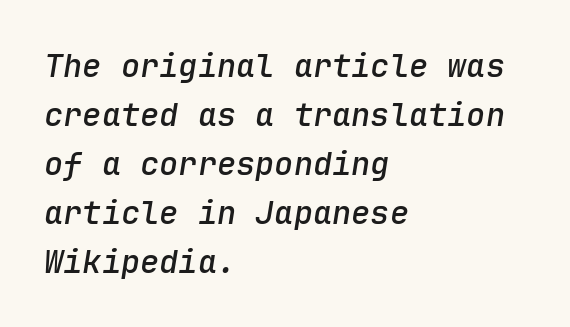
Q: Is the text bold? A: Semi-bold.
Q: Is the text italic (slanted)? A: Yes, it leans right by about 9 degrees.
Q: Is the text underlined? A: No.
Q: How is the paragraph aligned? A: Left-aligned.
Q: Is the spacing between letters normal or unusually wide? A: Normal.
Q: Is the spacing between lines tight, normal or loose? A: Normal.
Q: Width (condensed, normal, or wide)? A: Normal.
Q: Stroke contrast? A: Low.
Q: x-height? A: Medium.
Q: Monospaced? A: Yes.
